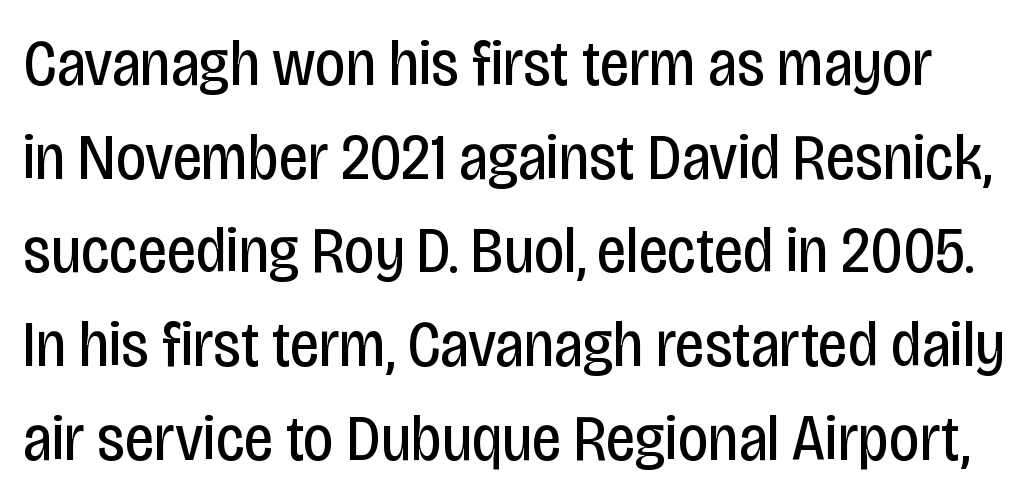
{"serif": "no", "italic": "no", "bold": "no", "weight": "regular", "width": "condensed", "stroke_contrast": "low", "x_height": "large", "monospaced": "no", "underline": "no", "line_spacing": "normal", "line_spacing_ratio": 1.42, "letter_spacing": "normal", "letter_spacing_em": 0.0, "glyph_px": 66}
